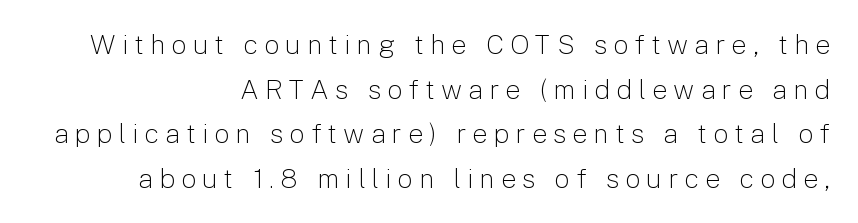
{"italic": "no", "bold": "no", "underline": "no", "align": "right", "line_spacing": "normal", "line_spacing_ratio": 1.65, "letter_spacing": "wide", "letter_spacing_em": 0.23, "glyph_px": 27}
